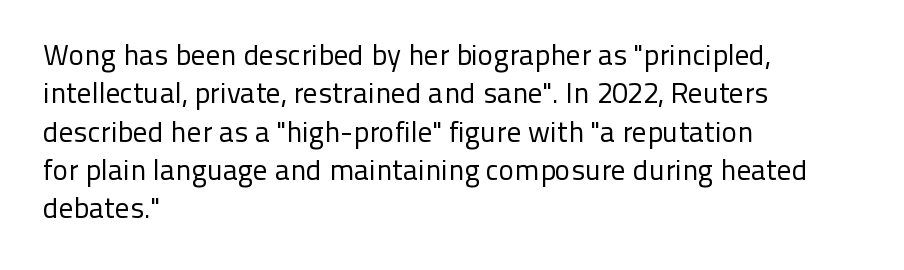
The image shows 29 px regular-weight sans-serif type, upright; set left-aligned, normal line spacing (1.32x), normal letter spacing, not underlined; low stroke contrast and a medium x-height.
